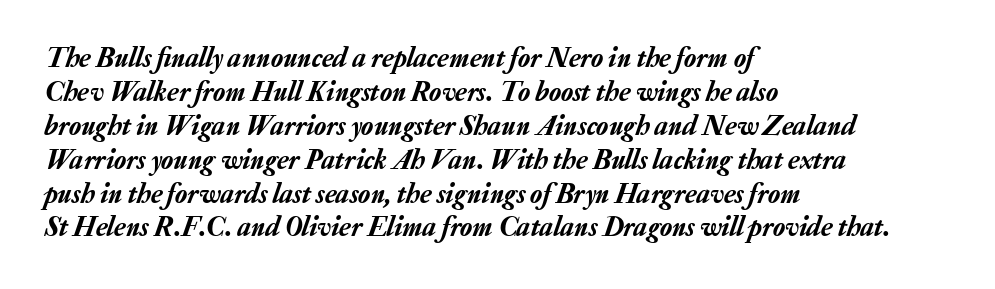
Q: Is the text italic (slanted)? A: Yes, it leans right by about 20 degrees.
Q: Is the text underlined? A: No.
Q: How is the paragraph aligned? A: Left-aligned.
Q: Is the spacing between letters normal or unusually wide? A: Normal.
Q: Width (condensed, normal, or wide)? A: Normal.
Q: Stroke contrast? A: Low.
Q: x-height? A: Medium.
Q: Monospaced? A: No.
